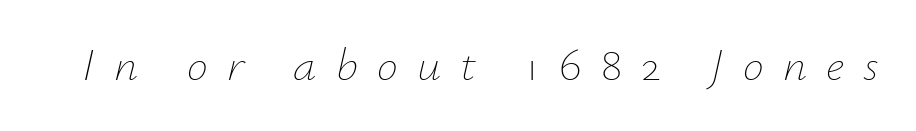
The image shows 47 px thin type, italic (leaning right); set unusually wide letter spacing (+0.41 em), not underlined; low stroke contrast and a small x-height.
